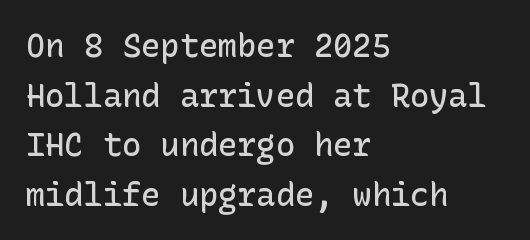
The image shows 32 px semibold sans-serif type, upright; set left-aligned, normal line spacing (1.55x), normal letter spacing, not underlined; low stroke contrast and a medium x-height.
